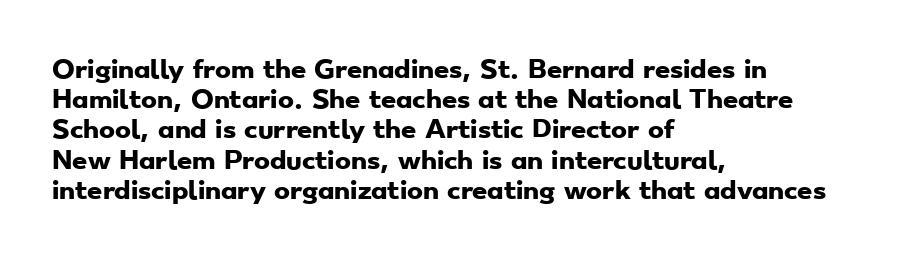
Q: Is the text bold? A: Yes.
Q: Is the text underlined? A: No.
Q: How is the paragraph aligned? A: Left-aligned.
Q: Is the spacing between letters normal or unusually wide? A: Normal.
Q: Is the spacing between lines tight, normal or loose? A: Normal.
